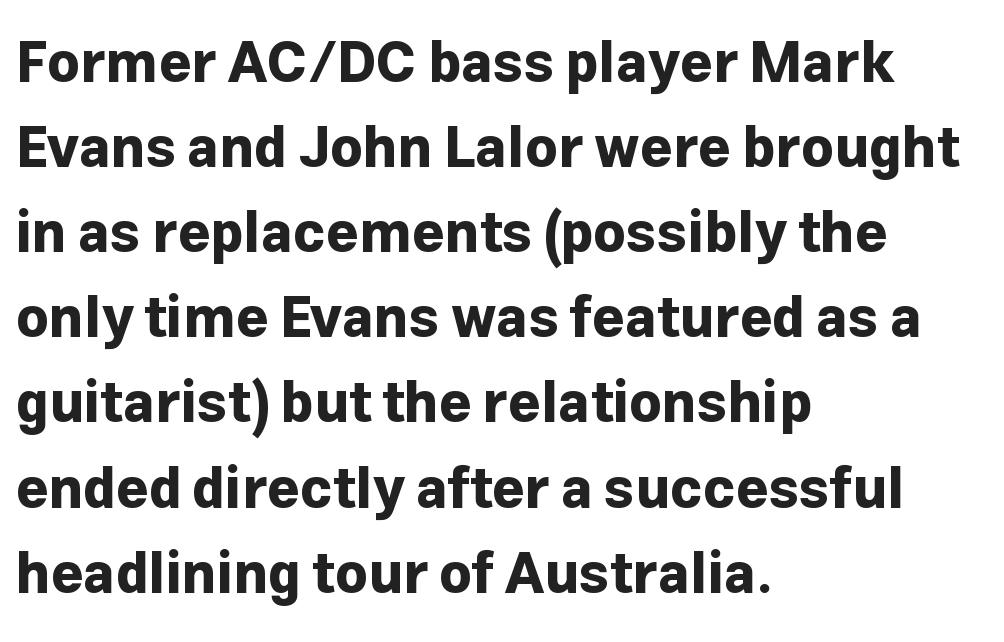
The image shows 56 px bold sans-serif type, upright; set left-aligned, normal line spacing (1.52x), normal letter spacing, not underlined; low stroke contrast and a medium x-height.
